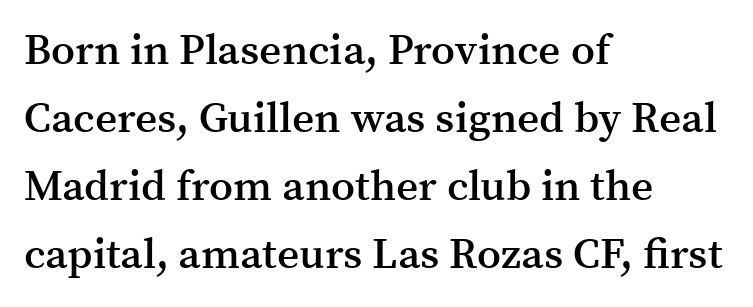
I'd call this a serif setting — the letters wear small feet. Characters follow at the spacing the type designer built in. Look at the stroke-to-counter ratio: somewhat heavy, a semibold. Letters rest on an invisible, unmarked baseline.
